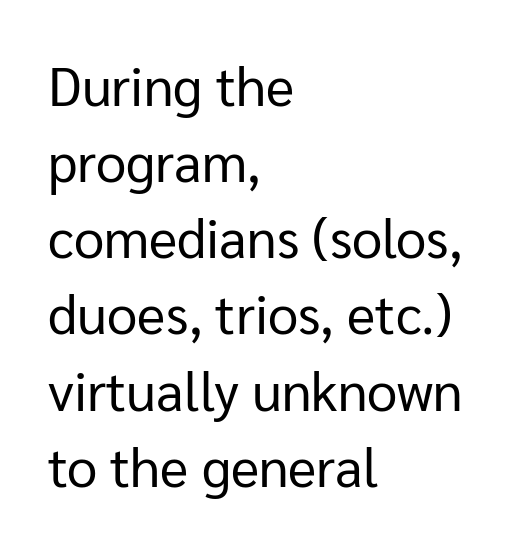
The image shows 54 px regular-weight sans-serif type, upright; set left-aligned, normal line spacing (1.41x), normal letter spacing, not underlined; low stroke contrast and a medium x-height.
